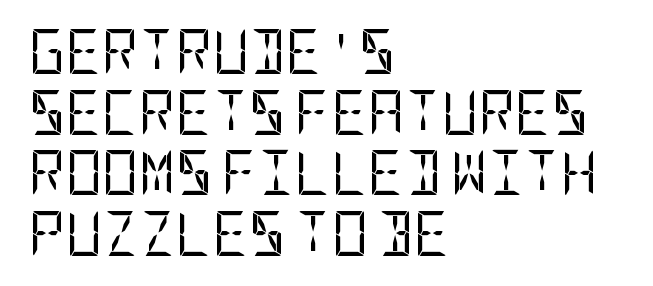
{"serif": "no", "italic": "no", "bold": "no", "weight": "regular", "width": "condensed", "stroke_contrast": "low", "x_height": "large", "underline": "no", "align": "left", "line_spacing": "normal", "line_spacing_ratio": 1.35, "letter_spacing": "normal", "letter_spacing_em": 0.0, "glyph_px": 45}
